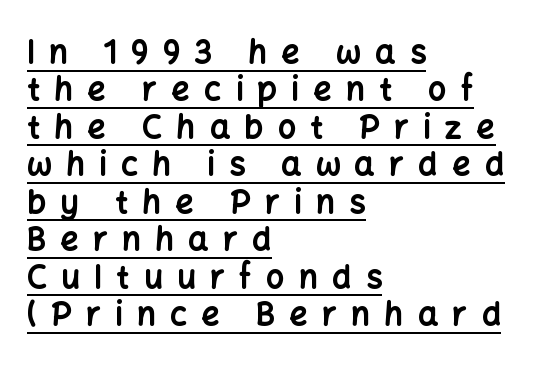
{"serif": "no", "italic": "no", "bold": "yes", "weight": "bold", "width": "normal", "stroke_contrast": "low", "x_height": "medium", "monospaced": "no", "underline": "yes", "align": "left", "line_spacing_ratio": 1.17, "letter_spacing": "wide", "letter_spacing_em": 0.45, "glyph_px": 32}
